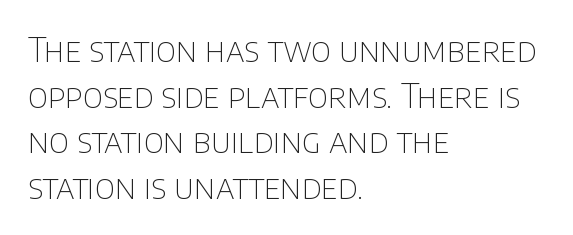
Characters follow at the spacing the type designer built in. The typeface chosen for these lines omits serifs. This sample uses an upright cut, with every glyph sitting square on the baseline. Caption: multi-line text, flush left, ragged right. Here the designer chose a conventional face with non-uniform glyph widths.
